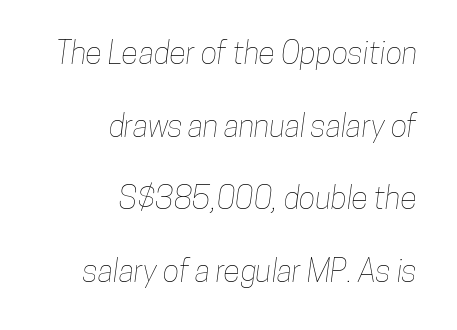
{"width": "condensed", "stroke_contrast": "low", "x_height": "medium", "monospaced": "no", "underline": "no", "align": "right", "line_spacing": "loose", "line_spacing_ratio": 2.34, "letter_spacing": "normal", "letter_spacing_em": 0.0, "glyph_px": 31}
